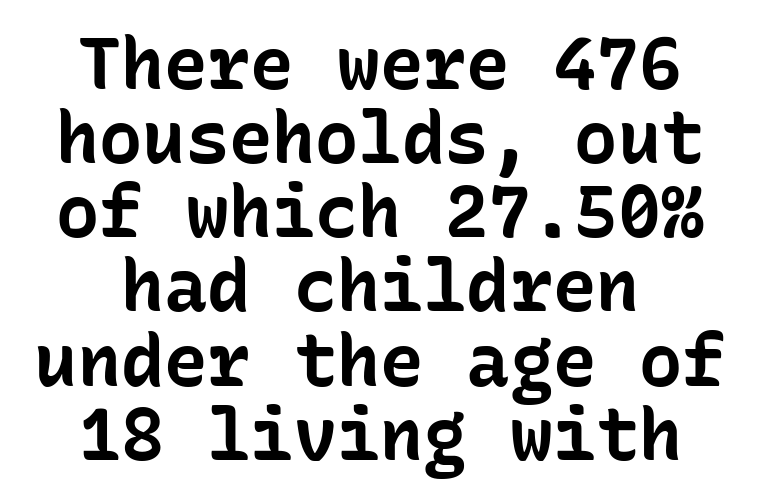
{"serif": "no", "italic": "no", "bold": "yes", "weight": "bold", "width": "normal", "stroke_contrast": "low", "x_height": "medium", "monospaced": "yes", "underline": "no", "align": "center", "line_spacing": "tight", "line_spacing_ratio": 1.03, "letter_spacing": "normal", "letter_spacing_em": 0.0, "glyph_px": 72}
